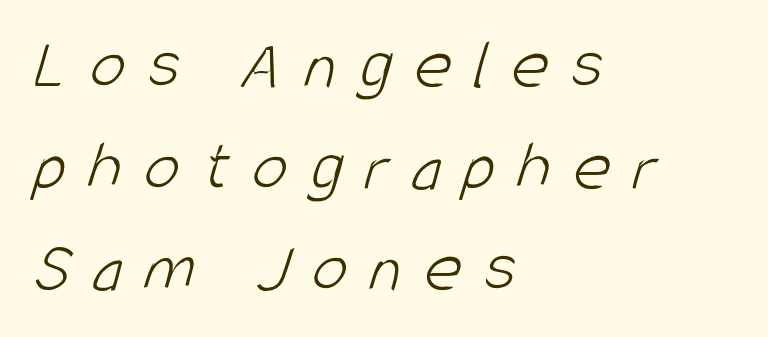
The image shows 72 px light, condensed sans-serif type; set left-aligned, normal line spacing (1.41x), unusually wide letter spacing (+0.31 em), not underlined; low stroke contrast and a large x-height.
